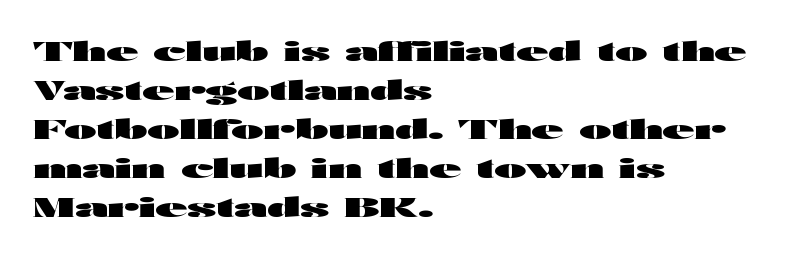
The image shows 26 px bold type, upright; set left-aligned, normal line spacing (1.5x), normal letter spacing, not underlined.
